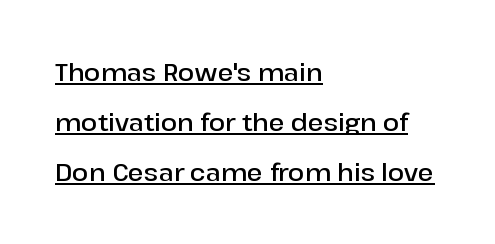
The image shows 24 px text type, upright; set left-aligned, loose line spacing (2.09x), normal letter spacing, underlined.
